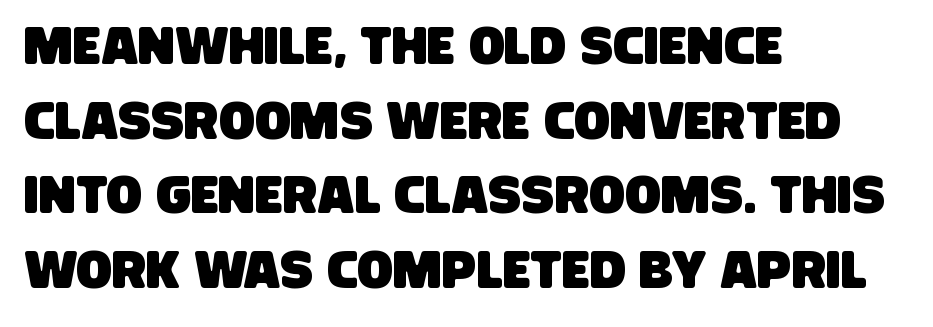
Q: Is the typeface a serif or a sans-serif typeface? A: Sans-serif.
Q: Is the text underlined? A: No.
Q: How is the paragraph aligned? A: Left-aligned.
Q: Is the spacing between letters normal or unusually wide? A: Normal.
Q: Is the spacing between lines tight, normal or loose? A: Normal.
Q: Width (condensed, normal, or wide)? A: Condensed.
Q: Stroke contrast? A: Low.
Q: x-height? A: Large.
Q: Monospaced? A: No.
